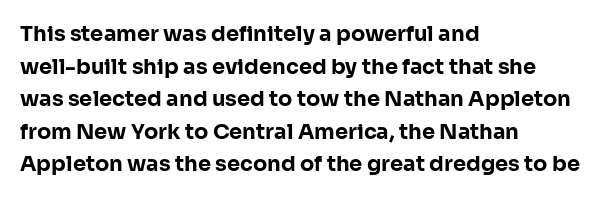
{"italic": "no", "bold": "yes", "underline": "no", "align": "left", "line_spacing": "normal", "line_spacing_ratio": 1.55, "letter_spacing": "normal", "letter_spacing_em": 0.0, "glyph_px": 21}
